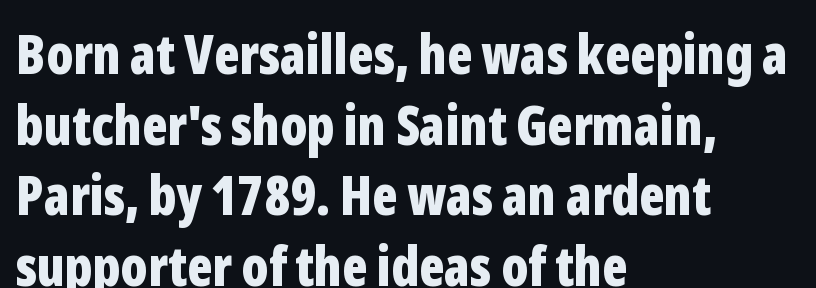
A classic flush-left, rag-right setting is used for this passage. No word sits above an underline. This is the regular roman posture of the typeface. The letters carry no serifs — their stems end cleanly without finishing strokes. Normally led — the rows are evenly, conventionally spaced. Glyph-to-glyph distance matches everyday printed text.
